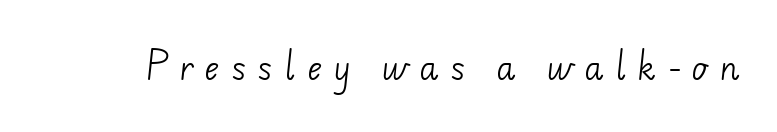
Q: Is the text bold? A: No.
Q: Is the typeface a serif or a sans-serif typeface? A: Sans-serif.
Q: Is the text underlined? A: No.
Q: Is the spacing between letters normal or unusually wide? A: Unusually wide.
Q: Width (condensed, normal, or wide)? A: Normal.
Q: Stroke contrast? A: Low.
Q: x-height? A: Small.
Q: Monospaced? A: No.
